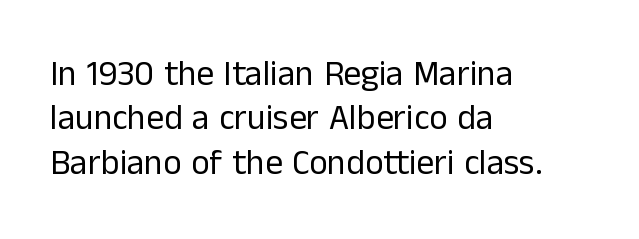
The image shows 35 px regular-weight sans-serif type, upright; set left-aligned, normal line spacing (1.27x), normal letter spacing, not underlined; low stroke contrast and a medium x-height.
